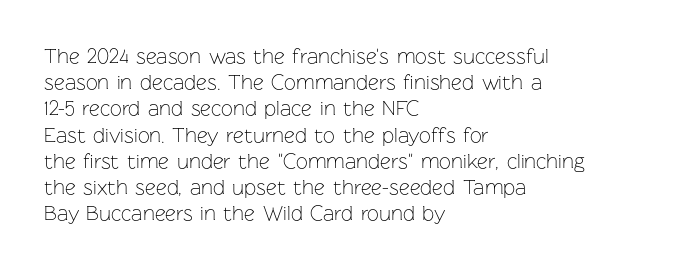
The image shows 21 px text type, upright; set left-aligned, normal line spacing (1.25x), normal letter spacing, not underlined.
